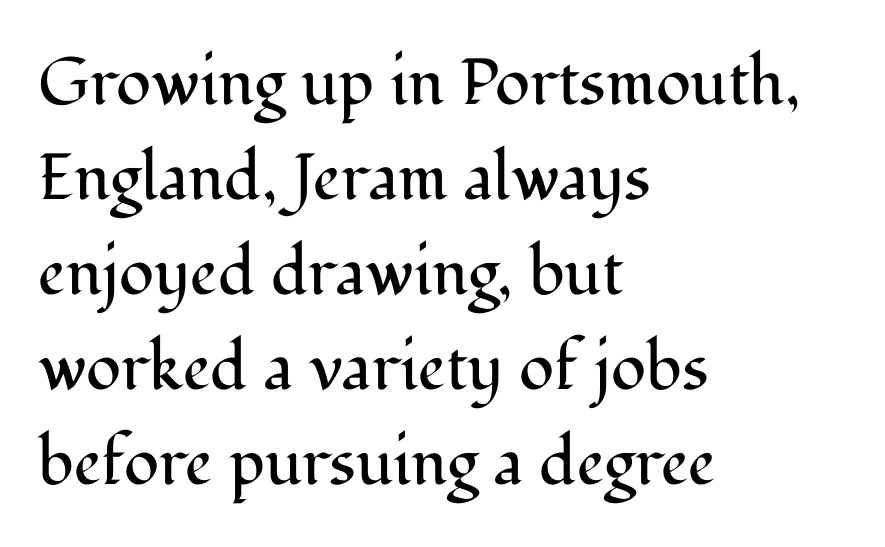
{"serif": "yes", "italic": "no", "bold": "no", "weight": "regular", "width": "normal", "stroke_contrast": "medium", "x_height": "medium", "monospaced": "no", "underline": "no", "align": "left", "line_spacing": "normal", "line_spacing_ratio": 1.46, "letter_spacing": "normal", "letter_spacing_em": 0.0, "glyph_px": 65}
